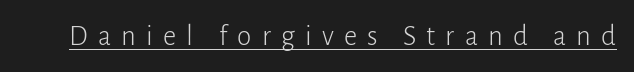
The image shows 29 px light sans-serif type, upright; set unusually wide letter spacing (+0.35 em), underlined; low stroke contrast and a medium x-height.
